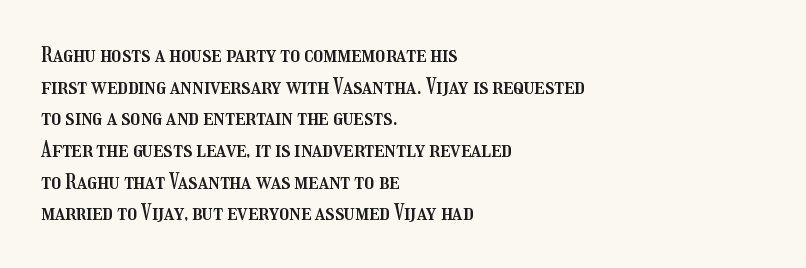
The image shows 22 px text type, upright; set left-aligned, normal line spacing (1.44x), normal letter spacing, not underlined.
